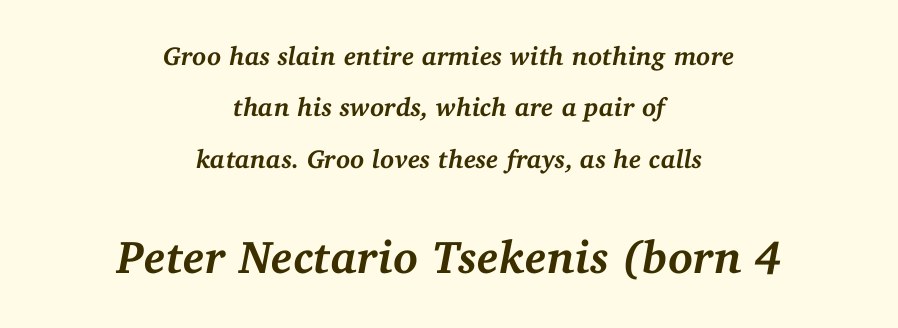
Q: Is the text bold? A: Yes.
Q: Is the text italic (slanted)? A: Yes, it leans right by about 11 degrees.
Q: Is the typeface a serif or a sans-serif typeface? A: Serif.
Q: Is the text underlined? A: No.
Q: How is the paragraph aligned? A: Centered.
Q: Is the spacing between letters normal or unusually wide? A: Normal.
Q: Is the spacing between lines tight, normal or loose? A: Loose.
Q: Which block of text is set in a larger size, the first (top) or the second (bottom)? A: The second (bottom) one.
Q: Width (condensed, normal, or wide)? A: Normal.
Q: Stroke contrast? A: Medium.
Q: x-height? A: Medium.
Q: Monospaced? A: No.
